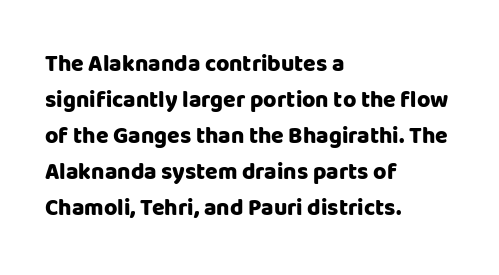
Notice how descenders clear the ascenders below comfortably — that's standard leading. The sample has been set heavy, in full bold. Italic? Not at all — the glyphs are vertical. A bare baseline throughout the passage. The rag falls on the right side of this text block. Inter-character spacing is left at the font's built-in metrics.
